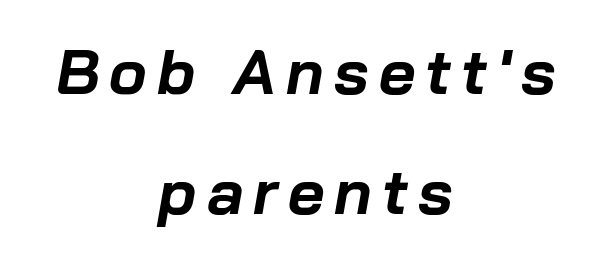
{"italic": "yes", "lean": "right", "slant_degrees": 10, "bold": "yes", "weight": "bold", "width": "normal", "stroke_contrast": "low", "x_height": "medium", "monospaced": "no", "underline": "no", "align": "center", "line_spacing": "loose", "line_spacing_ratio": 1.9, "glyph_px": 63}
